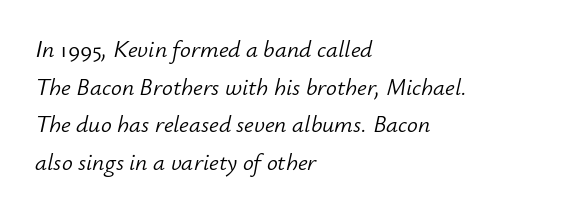
The image shows 24 px text type, italic (leaning right); set left-aligned, normal line spacing (1.57x), normal letter spacing, not underlined.
